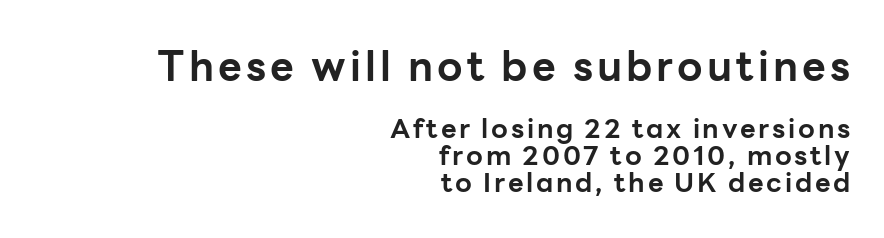
Q: Is the text bold? A: Yes.
Q: Is the text italic (slanted)? A: No, it is upright.
Q: Is the typeface a serif or a sans-serif typeface? A: Sans-serif.
Q: Is the text underlined? A: No.
Q: How is the paragraph aligned? A: Right-aligned.
Q: Is the spacing between lines tight, normal or loose? A: Tight.
Q: Which block of text is set in a larger size, the first (top) or the second (bottom)? A: The first (top) one.
Q: Width (condensed, normal, or wide)? A: Normal.
Q: Stroke contrast? A: Low.
Q: x-height? A: Medium.
Q: Monospaced? A: No.
